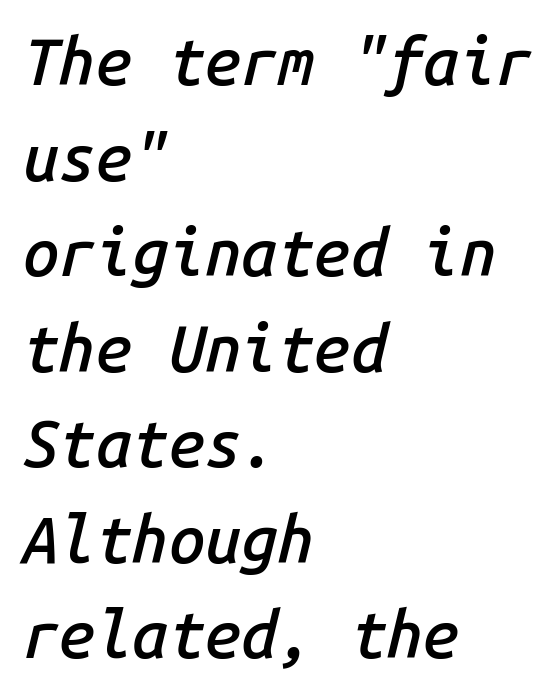
Q: Is the text bold? A: Semi-bold.
Q: Is the text italic (slanted)? A: Yes, it leans right by about 14 degrees.
Q: Is the text underlined? A: No.
Q: How is the paragraph aligned? A: Left-aligned.
Q: Is the spacing between letters normal or unusually wide? A: Normal.
Q: Is the spacing between lines tight, normal or loose? A: Normal.
Q: Width (condensed, normal, or wide)? A: Normal.
Q: Stroke contrast? A: Low.
Q: x-height? A: Medium.
Q: Monospaced? A: Yes.
